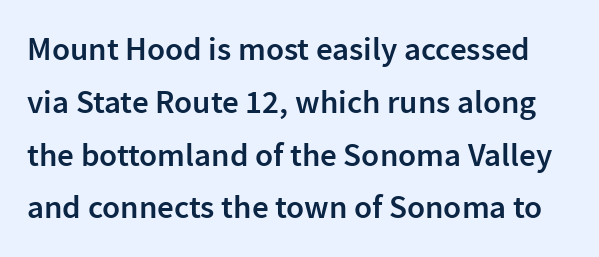
Q: Is the text bold? A: Semi-bold.
Q: Is the text italic (slanted)? A: No, it is upright.
Q: Is the typeface a serif or a sans-serif typeface? A: Sans-serif.
Q: Is the text underlined? A: No.
Q: Is the spacing between letters normal or unusually wide? A: Normal.
Q: Is the spacing between lines tight, normal or loose? A: Normal.
Q: Width (condensed, normal, or wide)? A: Normal.
Q: Stroke contrast? A: Low.
Q: x-height? A: Medium.
Q: Monospaced? A: No.
